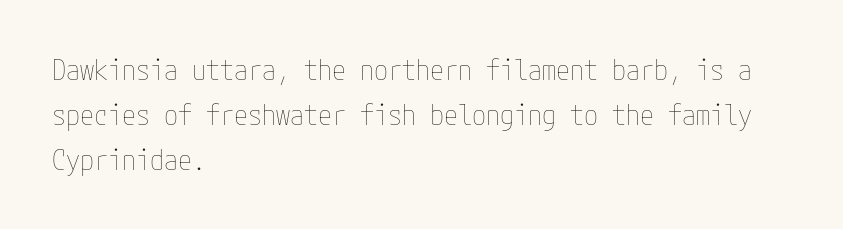
{"italic": "no", "bold": "no", "weight": "thin", "width": "condensed", "stroke_contrast": "low", "x_height": "medium", "underline": "no", "align": "left", "line_spacing": "normal", "line_spacing_ratio": 1.6, "letter_spacing": "normal", "letter_spacing_em": 0.0, "glyph_px": 28}
